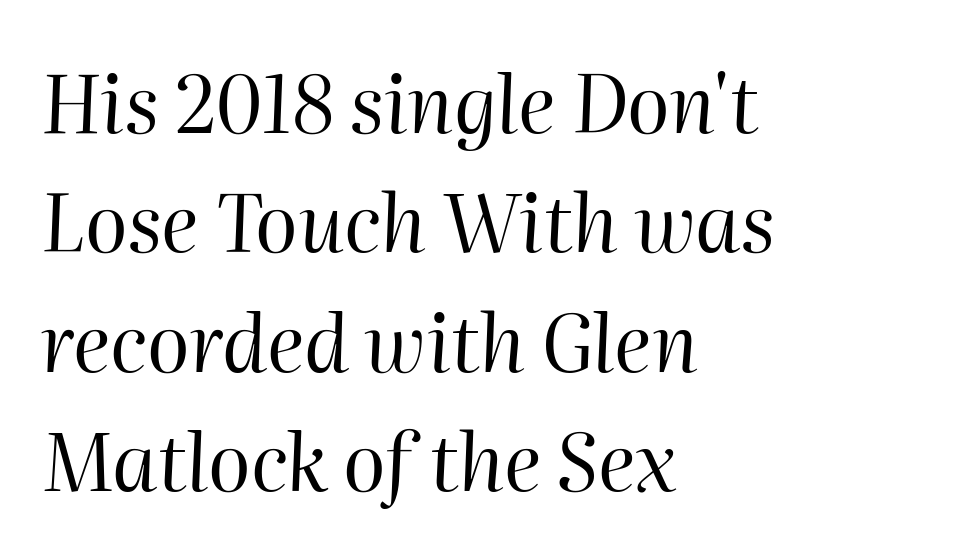
Spacing verdict: proportional, widths tailored to each character. Honestly, the row spacing looks completely unremarkable. This rendering features lettering with no underline. Style check: oblique.
